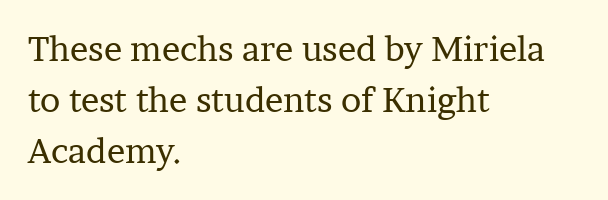
The image shows 34 px regular-weight serif type, upright; set left-aligned, normal line spacing (1.5x), normal letter spacing, not underlined; low stroke contrast and a medium x-height.
